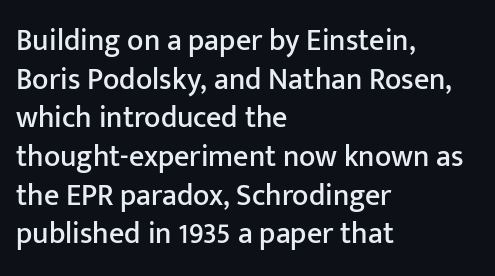
{"serif": "no", "italic": "no", "width": "normal", "stroke_contrast": "low", "x_height": "medium", "monospaced": "no", "underline": "no", "align": "left", "line_spacing": "normal", "line_spacing_ratio": 1.29, "letter_spacing": "normal", "letter_spacing_em": 0.0, "glyph_px": 30}
